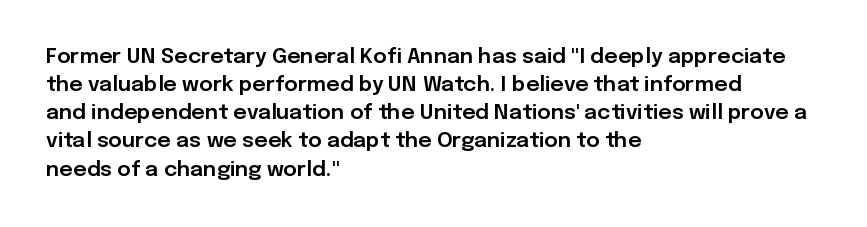
{"italic": "no", "underline": "no", "align": "left", "line_spacing": "normal", "line_spacing_ratio": 1.34, "letter_spacing": "normal", "letter_spacing_em": 0.0, "glyph_px": 21}
